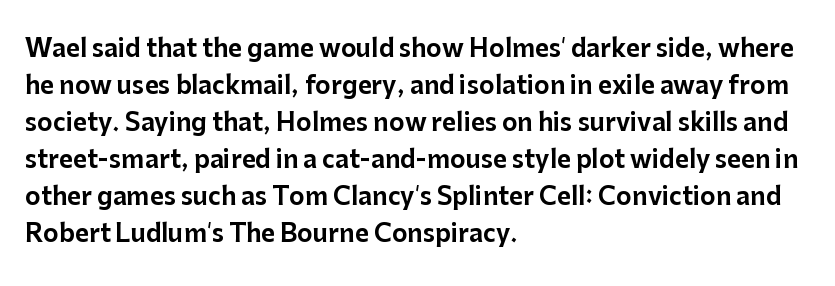
This is roman type, the default non-slanted kind. The lines in this sample share a left origin and differ only in where they stop. Glance below the letters and you will spot only blank space. The line-height multiplier appears to be the usual default. No extra tracking has been applied to these lines.
